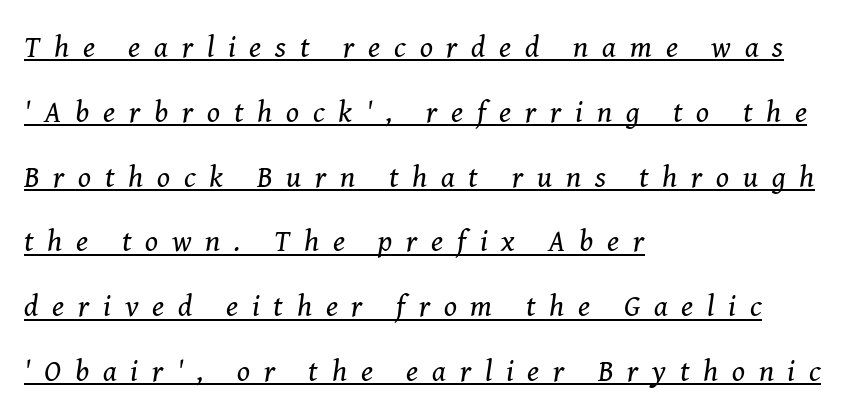
Do the characters align in a grid? No, the font is proportional. The axis of the letterforms is tilted away from vertical. Layout note: lines flush left. The space between consecutive lines is lavish. A rule runs beneath these lines of type.
